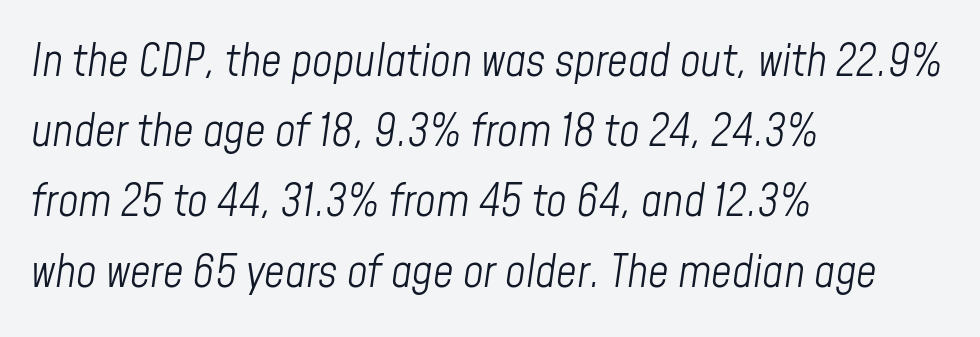
A typesetter would call this proportional, since set widths differ per character. Unbolded letterforms with no extra heft. Nothing unusual about the tracking: characters are spaced as the font intends. The glyphs are unaccompanied by any horizontal stroke below them.
